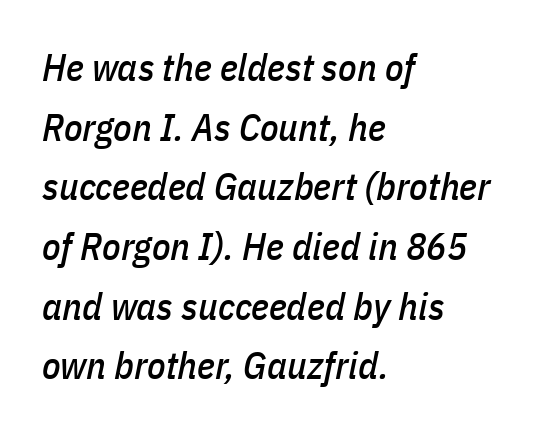
{"italic": "yes", "lean": "right", "slant_degrees": 11, "width": "condensed", "stroke_contrast": "low", "x_height": "medium", "monospaced": "no", "underline": "no", "align": "left", "line_spacing": "normal", "line_spacing_ratio": 1.57, "letter_spacing": "normal", "letter_spacing_em": 0.0, "glyph_px": 38}
